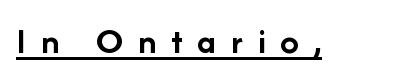
{"serif": "no", "italic": "no", "bold": "yes", "weight": "semibold", "width": "normal", "stroke_contrast": "low", "x_height": "medium", "monospaced": "no", "underline": "yes", "letter_spacing": "wide", "letter_spacing_em": 0.4, "glyph_px": 37}
